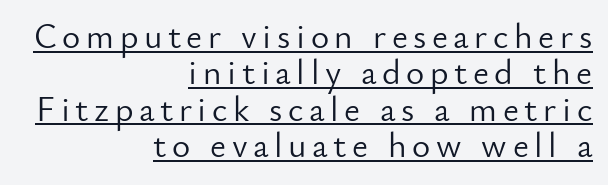
{"serif": "no", "italic": "no", "bold": "no", "weight": "light", "width": "normal", "stroke_contrast": "low", "x_height": "small", "monospaced": "no", "underline": "yes", "align": "right", "line_spacing": "tight", "line_spacing_ratio": 1.04, "glyph_px": 35}
